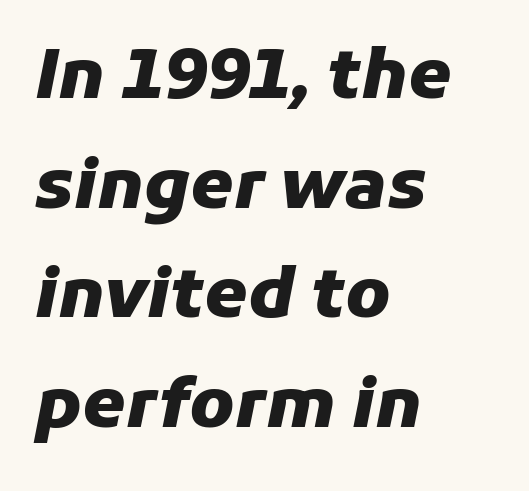
Q: Is the text bold? A: Yes.
Q: Is the text italic (slanted)? A: Yes, it leans right by about 11 degrees.
Q: Is the text underlined? A: No.
Q: How is the paragraph aligned? A: Left-aligned.
Q: Is the spacing between letters normal or unusually wide? A: Normal.
Q: Is the spacing between lines tight, normal or loose? A: Normal.
Q: Width (condensed, normal, or wide)? A: Normal.
Q: Stroke contrast? A: Low.
Q: x-height? A: Medium.
Q: Monospaced? A: No.
